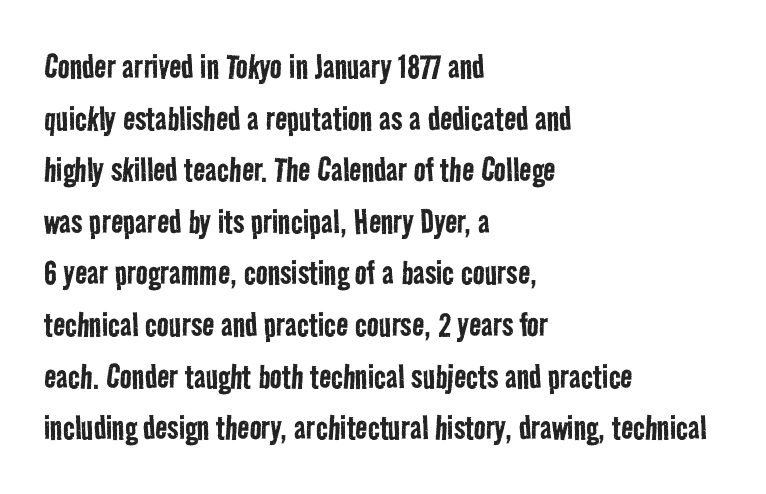
Q: Is the text bold? A: No.
Q: Is the typeface a serif or a sans-serif typeface? A: Sans-serif.
Q: Is the text underlined? A: No.
Q: How is the paragraph aligned? A: Left-aligned.
Q: Is the spacing between letters normal or unusually wide? A: Normal.
Q: Is the spacing between lines tight, normal or loose? A: Normal.
Q: Width (condensed, normal, or wide)? A: Condensed.
Q: Stroke contrast? A: Low.
Q: x-height? A: Medium.
Q: Monospaced? A: No.
